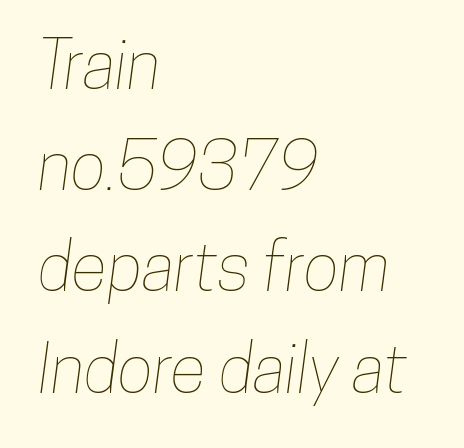
{"width": "condensed", "stroke_contrast": "low", "x_height": "medium", "monospaced": "no", "underline": "no", "align": "left", "line_spacing": "normal", "line_spacing_ratio": 1.51, "letter_spacing": "normal", "letter_spacing_em": 0.0, "glyph_px": 67}
